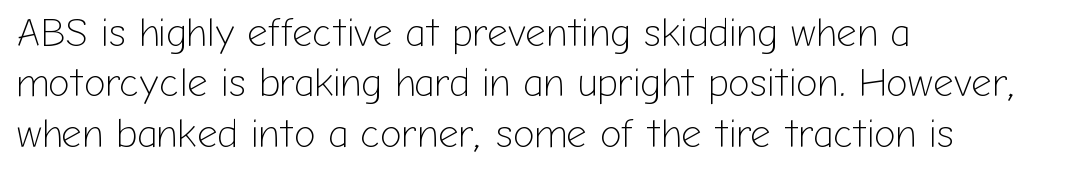
Casual observation: everything's shoved over to the left. Each letter's strokes conclude bluntly, with no projecting serifs. This sample has the flowing, uneven cadence of proportional lettering. Regular leading. Default kerning and tracking; the words read as compact shapes. If you drew a line through each stem, it would be perfectly vertical.
